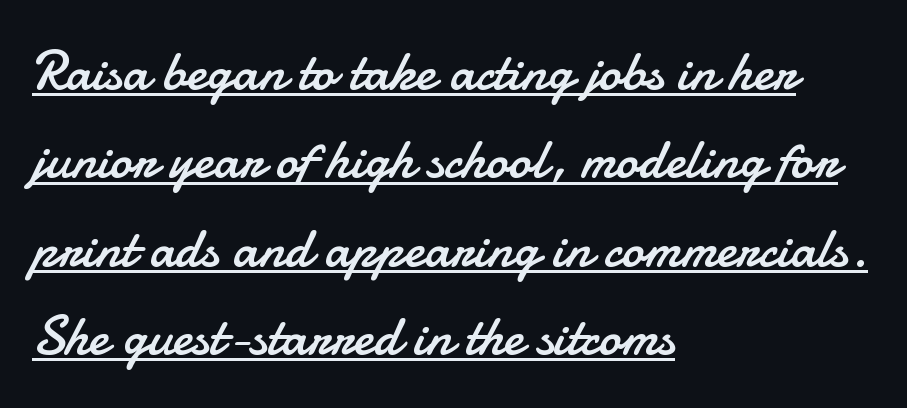
Q: Is the text bold? A: No.
Q: Is the text italic (slanted)? A: Yes.
Q: Is the typeface a serif or a sans-serif typeface? A: Sans-serif.
Q: Is the text underlined? A: Yes.
Q: How is the paragraph aligned? A: Left-aligned.
Q: Is the spacing between letters normal or unusually wide? A: Normal.
Q: Is the spacing between lines tight, normal or loose? A: Normal.
Q: Width (condensed, normal, or wide)? A: Normal.
Q: Stroke contrast? A: Low.
Q: x-height? A: Small.
Q: Monospaced? A: No.
